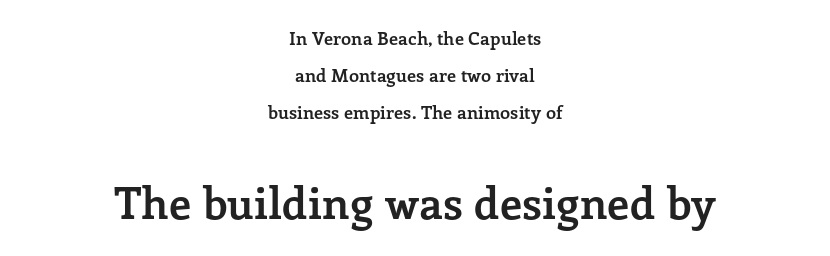
The image shows 44 px semibold serif type, upright; set centered, loose line spacing (2.05x), normal letter spacing, not underlined; the second (bottom) block is 2.44x larger; low stroke contrast and a medium x-height.
